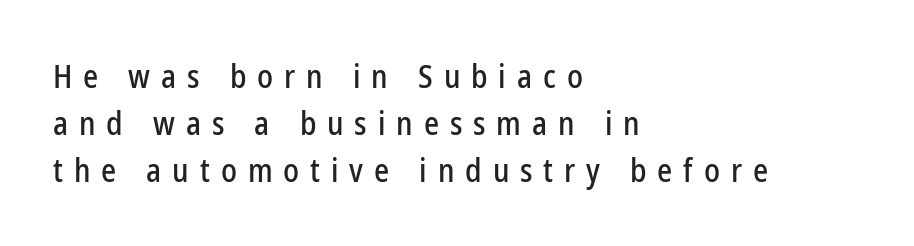
The image shows 32 px condensed sans-serif type, upright; set left-aligned, normal line spacing (1.47x), unusually wide letter spacing (+0.34 em), not underlined; low stroke contrast and a medium x-height.
